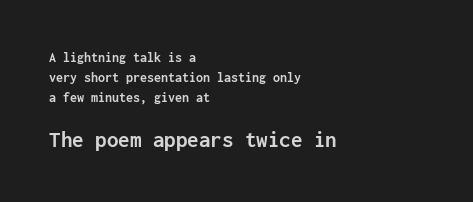
The image shows 23 px bold type, upright; set left-aligned, normal line spacing (1.42x), normal letter spacing, not underlined; the second (bottom) block is 1.64x larger.
